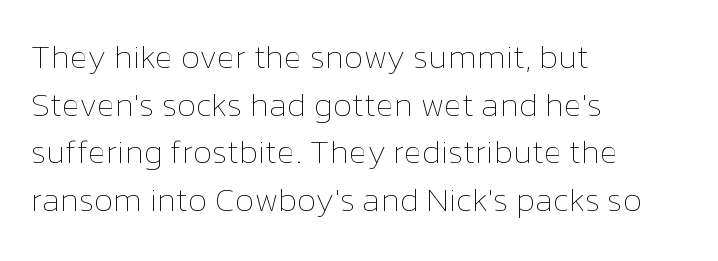
Q: Is the text bold? A: No.
Q: Is the text italic (slanted)? A: No, it is upright.
Q: Is the text underlined? A: No.
Q: How is the paragraph aligned? A: Left-aligned.
Q: Is the spacing between letters normal or unusually wide? A: Normal.
Q: Is the spacing between lines tight, normal or loose? A: Normal.
Q: Width (condensed, normal, or wide)? A: Normal.
Q: Stroke contrast? A: Low.
Q: x-height? A: Medium.
Q: Monospaced? A: No.
